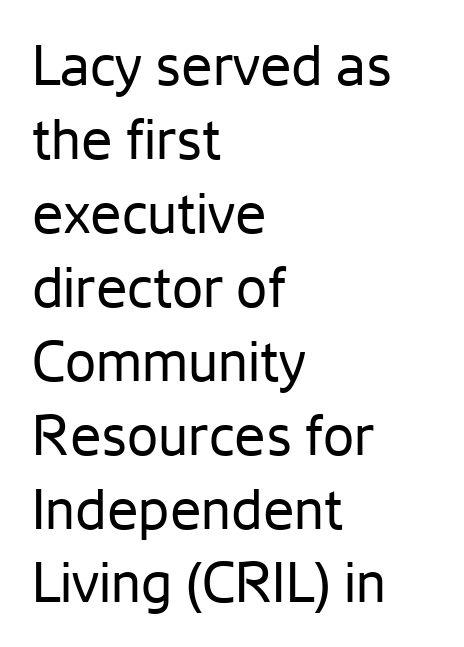
{"serif": "no", "italic": "no", "bold": "no", "weight": "regular", "width": "normal", "stroke_contrast": "low", "x_height": "medium", "monospaced": "no", "underline": "no", "align": "left", "line_spacing": "normal", "line_spacing_ratio": 1.32, "letter_spacing": "normal", "letter_spacing_em": 0.0, "glyph_px": 56}
